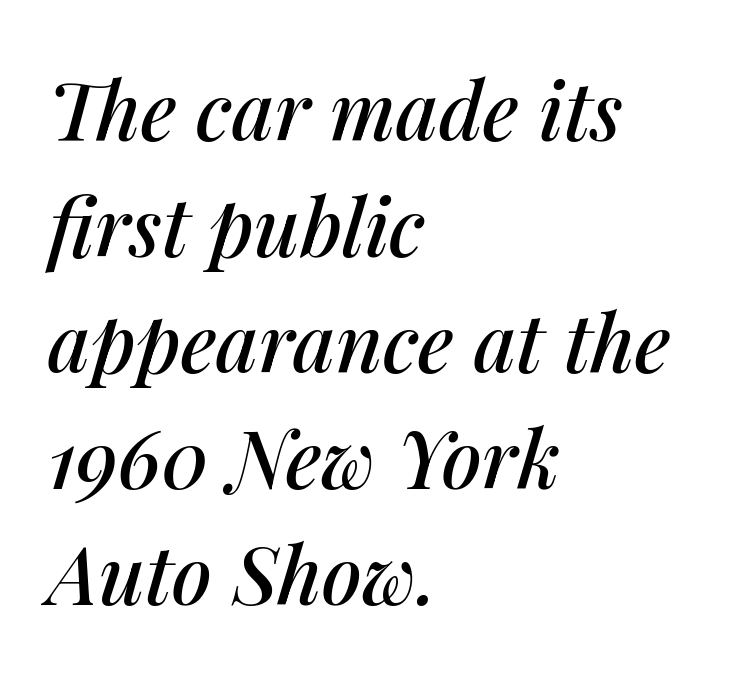
{"italic": "yes", "lean": "right", "slant_degrees": 14, "width": "normal", "stroke_contrast": "medium", "x_height": "medium", "monospaced": "no", "underline": "no", "align": "left", "line_spacing": "normal", "line_spacing_ratio": 1.45, "letter_spacing": "normal", "letter_spacing_em": 0.0, "glyph_px": 80}
